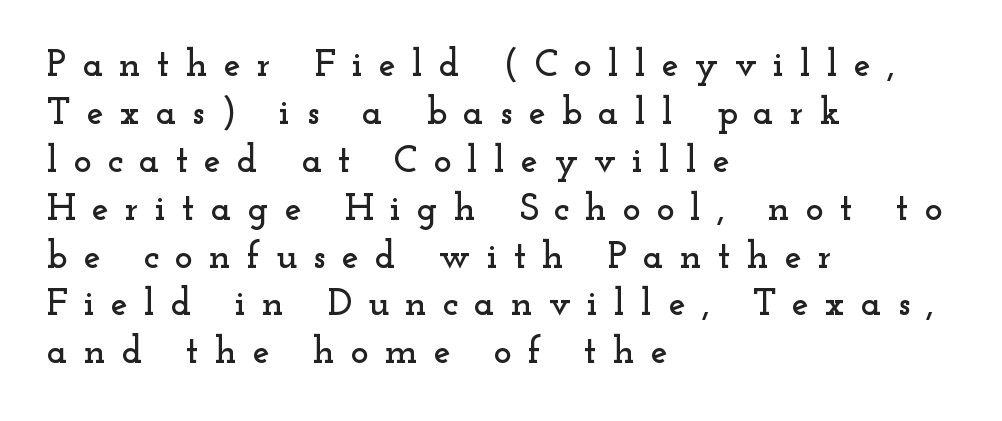
The image shows 38 px wide serif type, upright; set left-aligned, normal line spacing (1.26x), unusually wide letter spacing (+0.42 em), not underlined; low stroke contrast and a small x-height.
